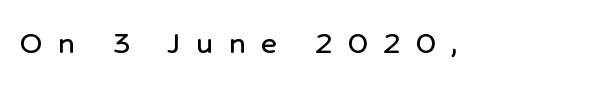
Varying glyph widths throughout — classic text-font behaviour. Observe the absence of serifs on each vertical stroke in this sample. Between one letter and the next there's a generous, obvious gap. Glance below the letters and you will spot only blank space. Posture: upright roman.
